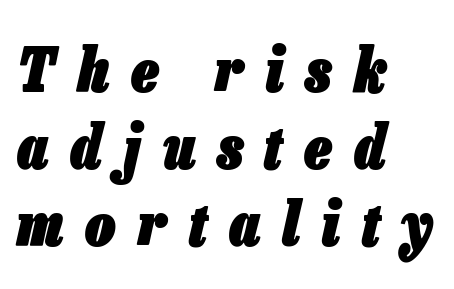
{"italic": "yes", "lean": "right", "slant_degrees": 13, "bold": "yes", "weight": "heavy", "width": "condensed", "stroke_contrast": "low", "x_height": "medium", "monospaced": "no", "underline": "no", "align": "left", "line_spacing": "normal", "line_spacing_ratio": 1.28, "letter_spacing": "wide", "letter_spacing_em": 0.37, "glyph_px": 60}
